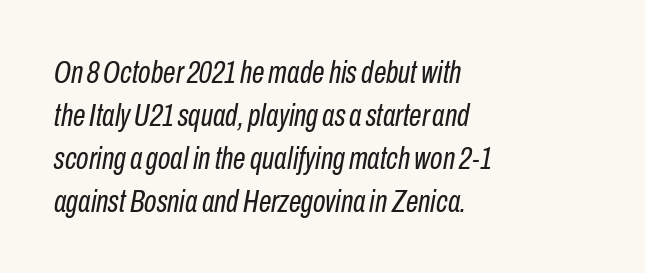
The image shows 32 px regular-weight, condensed type, italic (leaning right); set left-aligned, normal line spacing (1.34x), normal letter spacing, not underlined; low stroke contrast and a medium x-height.
